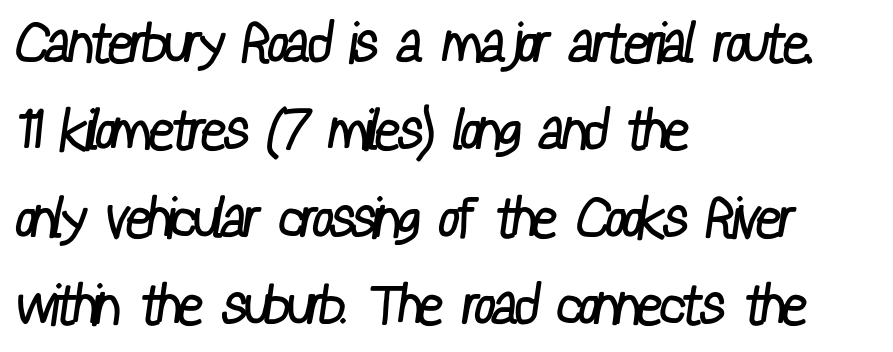
The face used here is a sans, in the tradition of grotesques and geometrics. Horizontal bands of white between lines are of average thickness. All the whitespace from short lines collects on the right. The rendering keeps characters at their native spacing. Clear beneath every line of the passage. A typesetter would call this proportional, since set widths differ per character.
